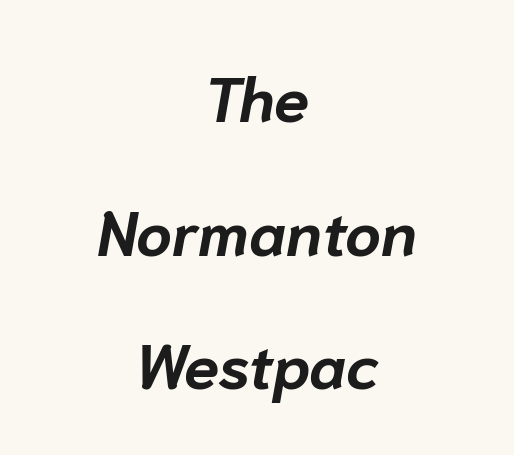
Where is the straight margin? There isn't one; the lines are centered. On the weight axis this lands at bold, roughly 700. You could not count columns in this text — the font is proportionally spaced. You could fit nearly another row in the gap between these rows. Slant detected: the letters are inclined. Rule under the text: the space is simply empty.
